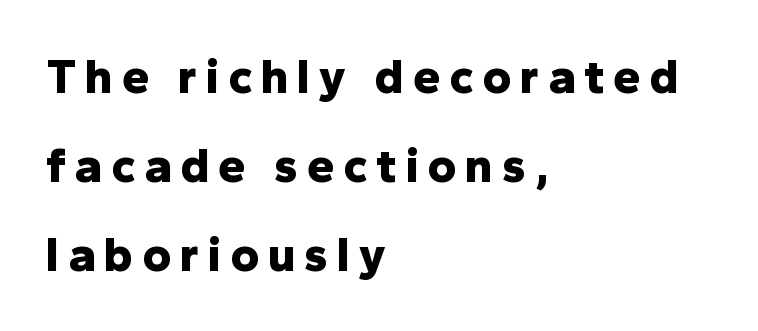
Tall strokes in this sample are plumb rather than angled. The paragraph shown leans on its left margin. Heavy, bold letterforms. The glyphs in this specimen are sans serif.
